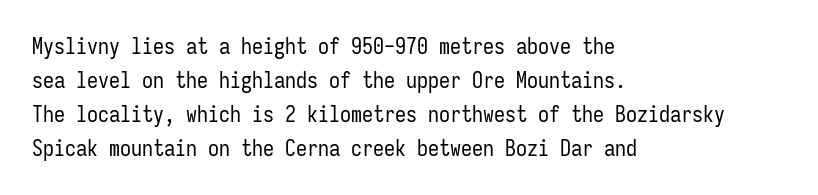
These lines stack with their left ends in a neat column. Any mark beneath the type? The region is blank. Short note: letters normally spaced. The type sits square on the baseline with zero lean.
